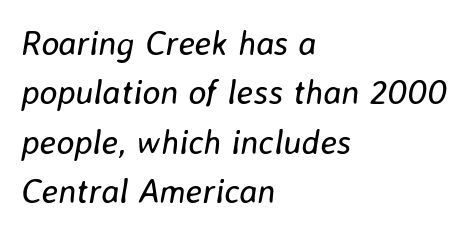
The image shows 34 px regular-weight type, italic (leaning right); set left-aligned, normal line spacing (1.45x), normal letter spacing, not underlined; low stroke contrast and a medium x-height.
